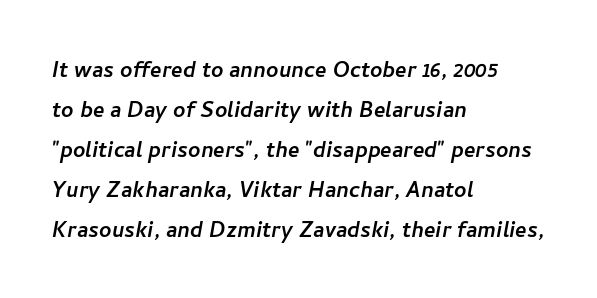
{"underline": "no", "align": "left", "line_spacing": "normal", "line_spacing_ratio": 1.48, "letter_spacing": "normal", "letter_spacing_em": 0.0, "glyph_px": 27}
